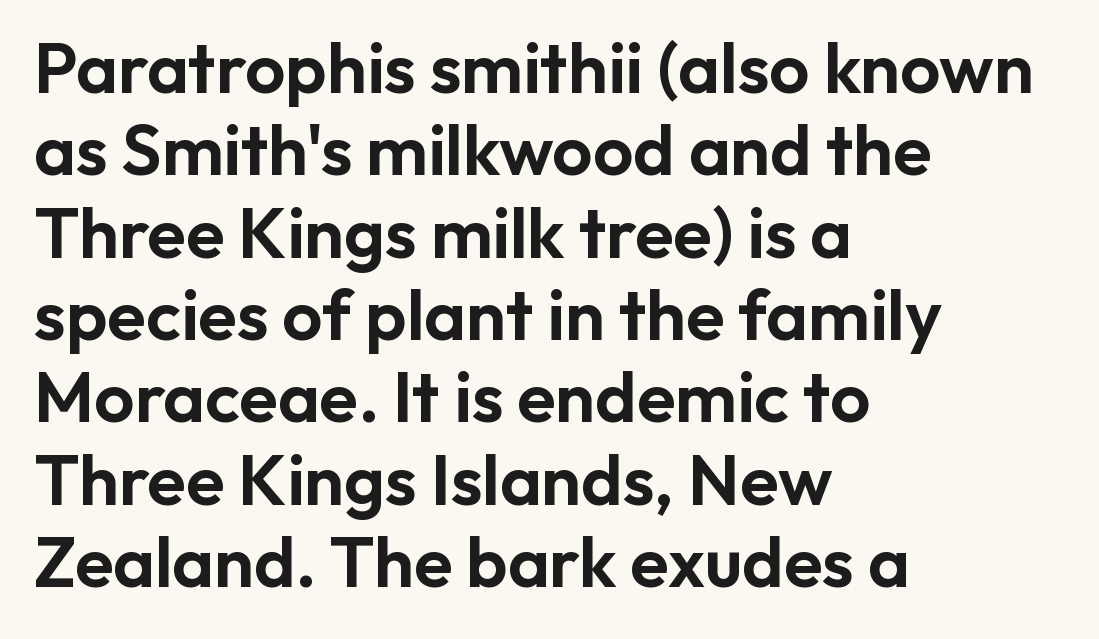
Spacing verdict: proportional, widths tailored to each character. Observe the absence of serifs on each vertical stroke in this sample. The space directly below the letters is spotless. Between one letter and the next there's only the usual sliver of space. The type sits square on the baseline with zero lean.
